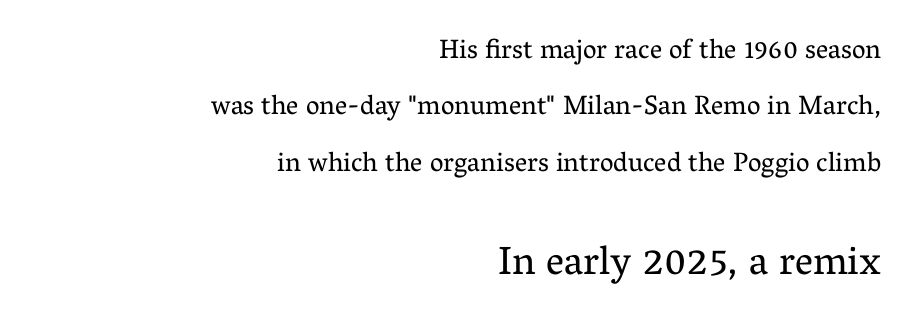
You can tell it's not italic because the verticals are truly vertical. Words float on clear page, feet unadorned. Is this a sans? No — the strokes have serifs. No extra ink here — the face is not bold. The composition opens small and finishes big. Teacher's note: observe the even right margin — that is flush-right alignment.
